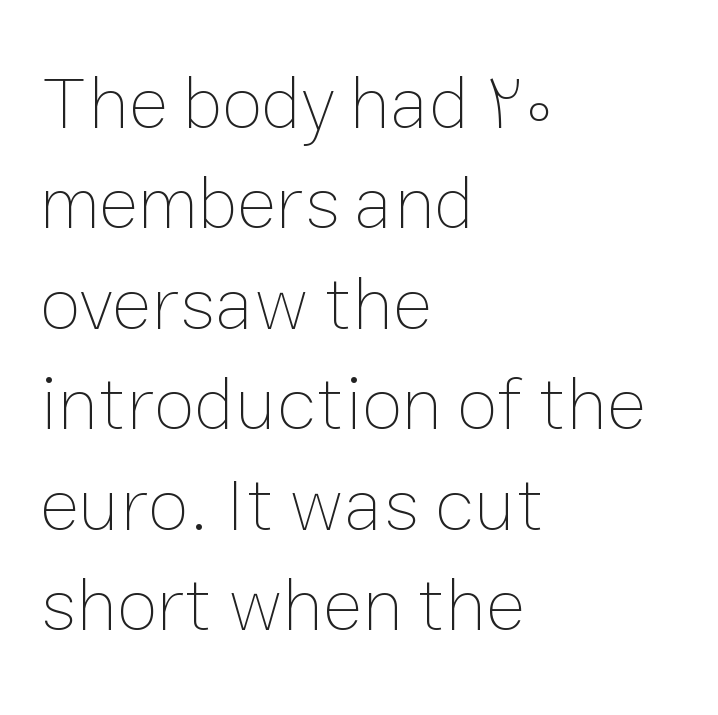
Underlining? Definitely not there. The typesetting does not lean heavy: it is not bold. Does the copy run flush right? No — it runs flush left. Posture: vertical. What's the leading like? Ordinary, nothing unusual. Looks like regular typesetting: each glyph gets only the width it needs.
